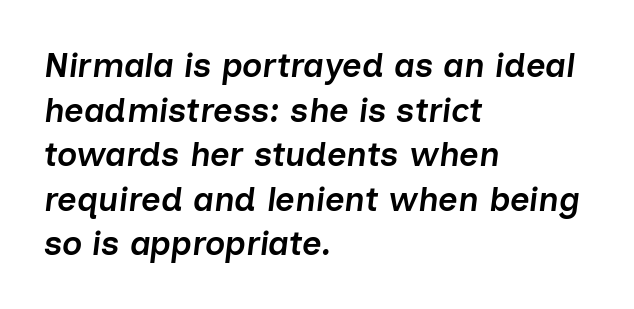
Notice how descenders clear the ascenders below comfortably — that's standard leading. The letters sit at their default tracking, neither squeezed nor spread. Its strokes are somewhat broadened, the hallmark of semibold type. The typography opts for an oblique posture over an upright one.
